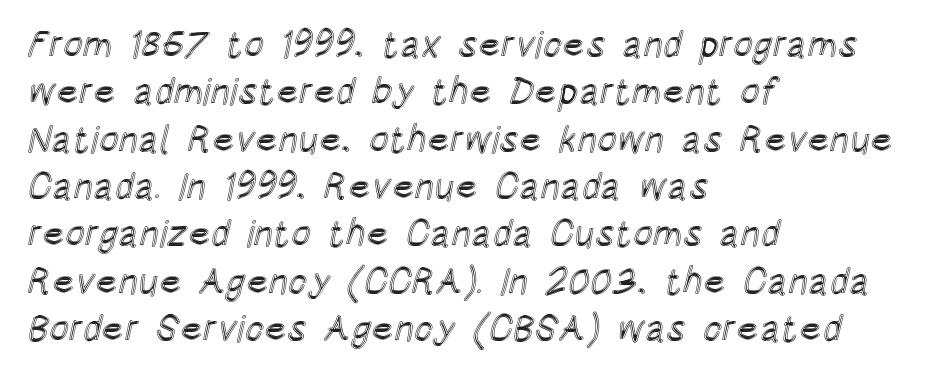
The letters sit at their default tracking, neither squeezed nor spread. Each letter keeps its own natural width here, so spacing adapts to shape. Clear beneath every line of the passage. All the whitespace from short lines collects on the right.
